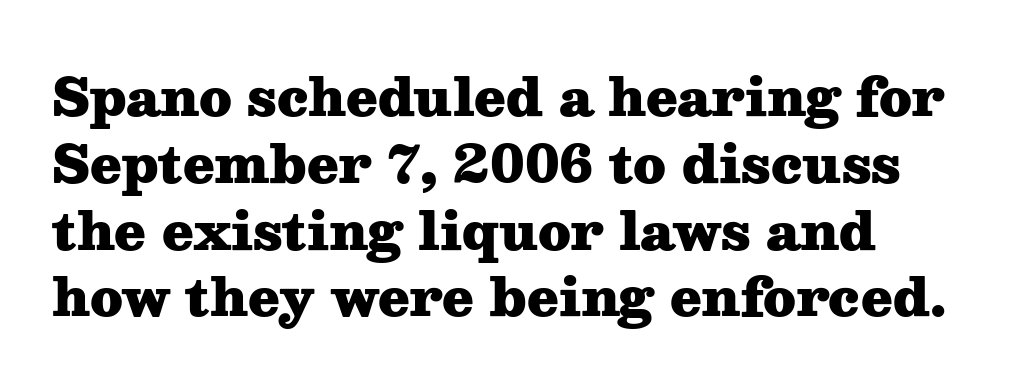
The image shows 51 px heavy, wide serif type, upright; set normal line spacing (1.31x), normal letter spacing, not underlined; medium stroke contrast and a medium x-height.
